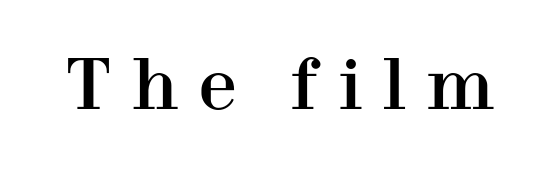
The image shows 68 px serif type, upright; set unusually wide letter spacing (+0.3 em), not underlined; high stroke contrast and a medium x-height.
